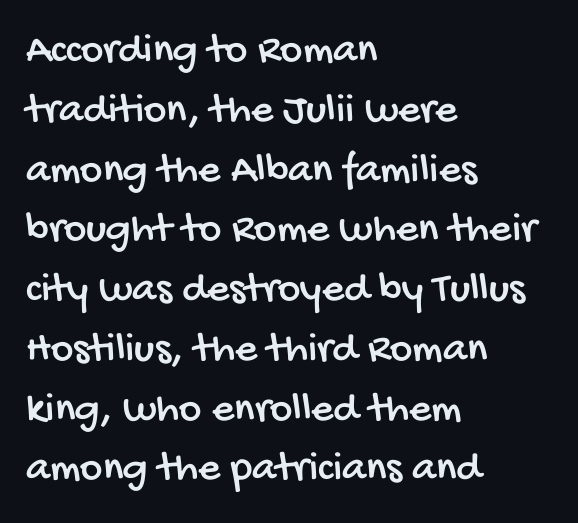
{"serif": "no", "width": "condensed", "stroke_contrast": "low", "x_height": "large", "monospaced": "no", "underline": "no", "align": "left", "line_spacing": "normal", "line_spacing_ratio": 1.39, "letter_spacing": "normal", "letter_spacing_em": 0.0, "glyph_px": 43}
